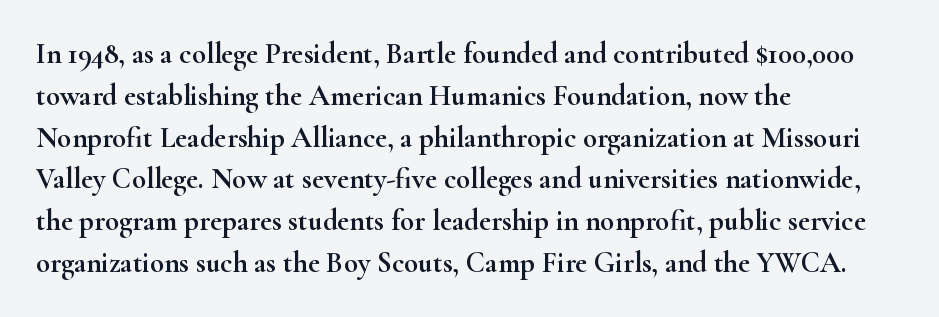
Q: Is the text italic (slanted)? A: No, it is upright.
Q: Is the typeface a serif or a sans-serif typeface? A: Serif.
Q: Is the text underlined? A: No.
Q: How is the paragraph aligned? A: Left-aligned.
Q: Is the spacing between letters normal or unusually wide? A: Normal.
Q: Is the spacing between lines tight, normal or loose? A: Normal.
Q: Width (condensed, normal, or wide)? A: Wide.
Q: Stroke contrast? A: High.
Q: x-height? A: Small.
Q: Monospaced? A: No.
